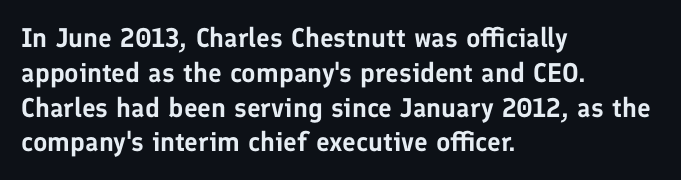
Students, observe: this is what conventionally led text looks like. This sample uses plain, unmodified letter spacing. Nobody drew a line under any word here. The typesetter chose a ragged-right arrangement here. Style check: upright.
